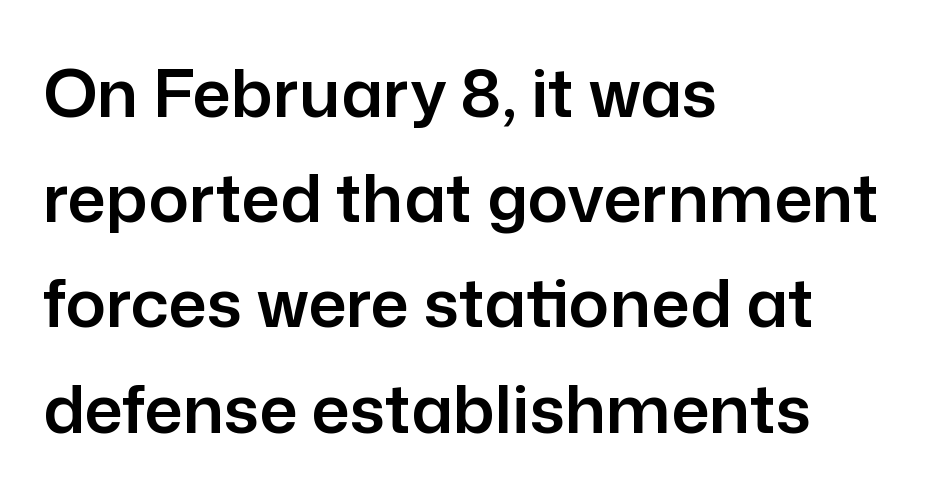
{"serif": "no", "italic": "no", "width": "normal", "stroke_contrast": "low", "x_height": "medium", "monospaced": "no", "underline": "no", "align": "left", "line_spacing": "normal", "line_spacing_ratio": 1.57, "letter_spacing": "normal", "letter_spacing_em": 0.0, "glyph_px": 67}
